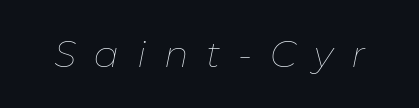
The image shows 37 px thin type, italic (leaning right); set unusually wide letter spacing (+0.48 em), not underlined; low stroke contrast and a medium x-height.
